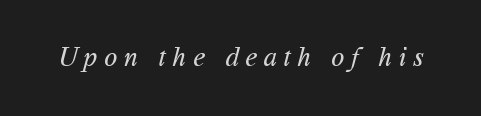
{"bold": "no", "underline": "no", "letter_spacing": "wide", "letter_spacing_em": 0.25, "glyph_px": 27}
